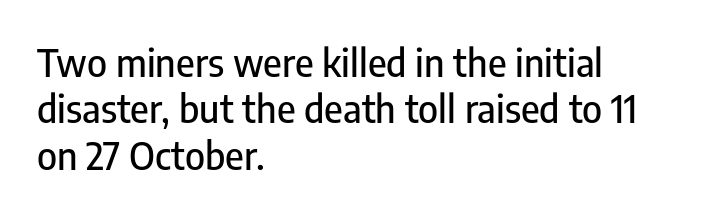
Q: Is the text italic (slanted)? A: No, it is upright.
Q: Is the typeface a serif or a sans-serif typeface? A: Sans-serif.
Q: Is the text underlined? A: No.
Q: How is the paragraph aligned? A: Left-aligned.
Q: Is the spacing between letters normal or unusually wide? A: Normal.
Q: Width (condensed, normal, or wide)? A: Condensed.
Q: Stroke contrast? A: Low.
Q: x-height? A: Medium.
Q: Monospaced? A: No.
